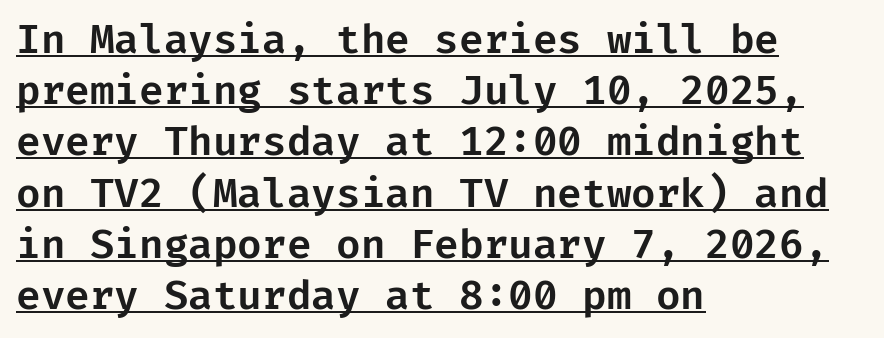
{"serif": "no", "italic": "no", "width": "normal", "stroke_contrast": "low", "x_height": "medium", "underline": "yes", "align": "left", "line_spacing": "normal", "line_spacing_ratio": 1.28, "letter_spacing": "normal", "letter_spacing_em": 0.0, "glyph_px": 40}
